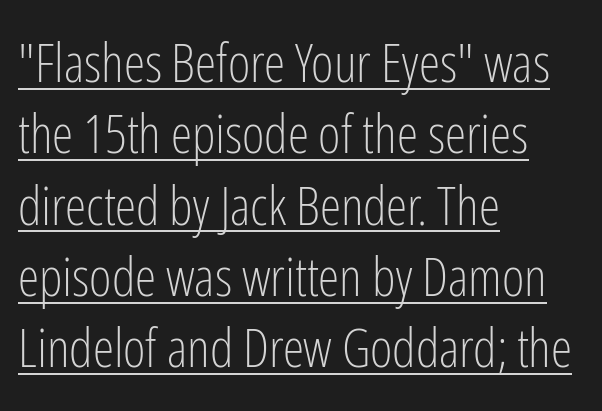
{"serif": "no", "italic": "no", "bold": "no", "weight": "light", "width": "condensed", "stroke_contrast": "low", "x_height": "medium", "monospaced": "no", "underline": "yes", "align": "left", "line_spacing": "normal", "line_spacing_ratio": 1.32, "letter_spacing": "normal", "letter_spacing_em": 0.0, "glyph_px": 54}
